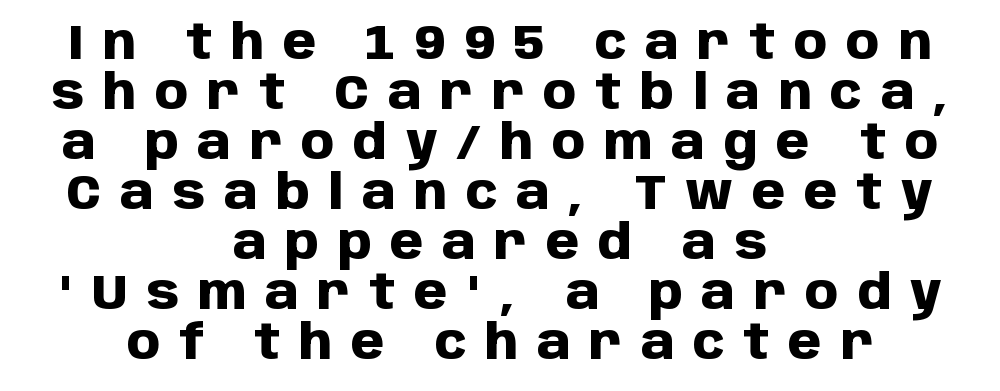
The image shows 48 px heavy sans-serif type, upright; set centered, tight line spacing (1.04x), unusually wide letter spacing (+0.39 em), not underlined; low stroke contrast and a large x-height.
